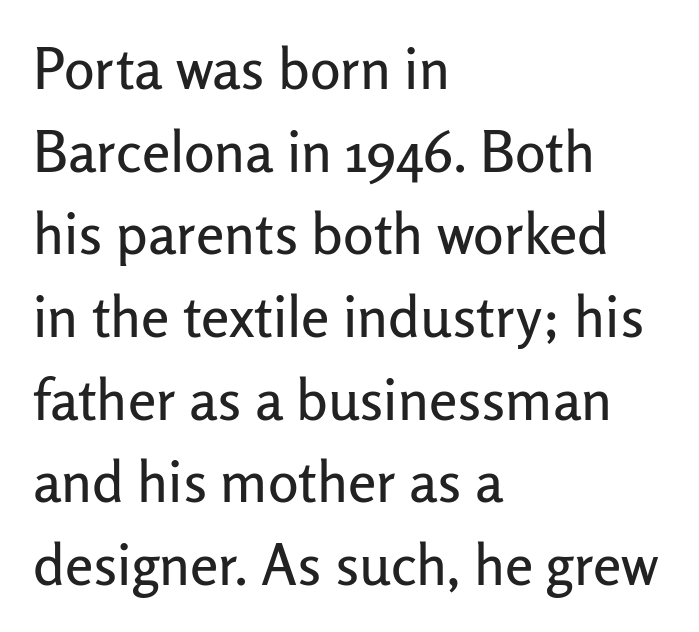
The image shows 57 px sans-serif type, upright; set left-aligned, normal line spacing (1.45x), normal letter spacing, not underlined; low stroke contrast and a medium x-height.
